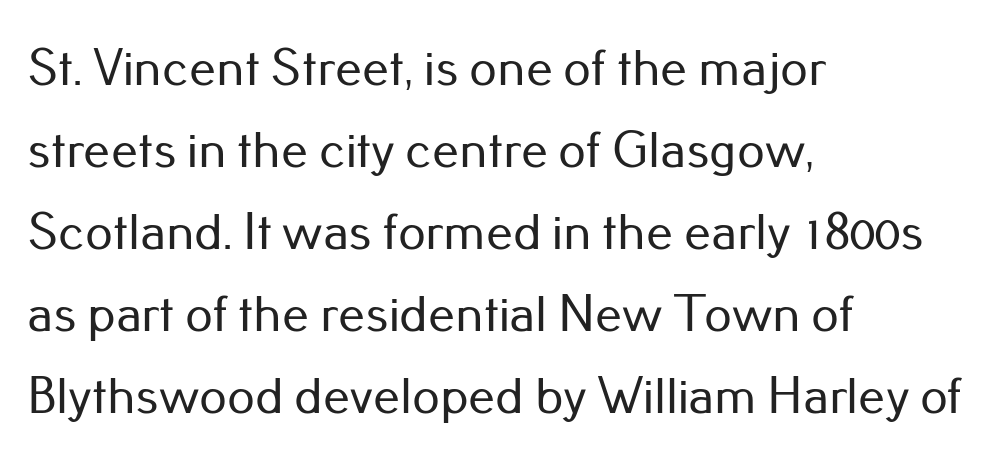
Ascenders rise straight up at ninety degrees. Line starts are locked; line ends wander. This rendering features lettering with no underline. A typesetter would label this face a sans. Honestly, the row spacing looks completely unremarkable.
